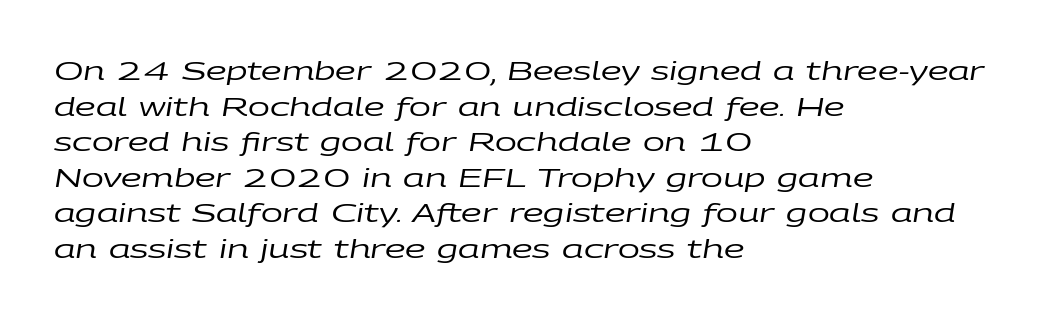
Q: Is the text bold? A: No.
Q: Is the text italic (slanted)? A: Yes, it leans right by about 9 degrees.
Q: Is the text underlined? A: No.
Q: How is the paragraph aligned? A: Left-aligned.
Q: Is the spacing between letters normal or unusually wide? A: Normal.
Q: Is the spacing between lines tight, normal or loose? A: Normal.
